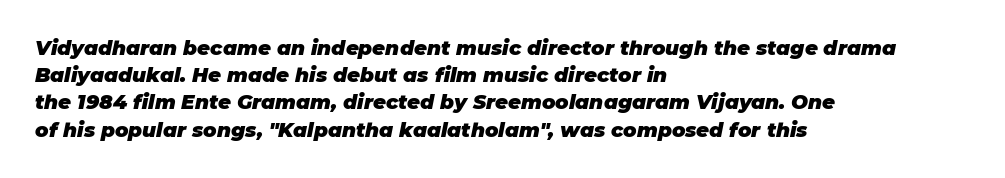
The image shows 20 px bold type, italic (leaning right); set left-aligned, normal line spacing (1.36x), normal letter spacing, not underlined.
